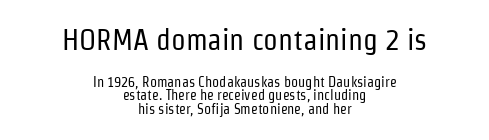
Q: Is the text bold? A: No.
Q: Is the text italic (slanted)? A: No, it is upright.
Q: Is the typeface a serif or a sans-serif typeface? A: Sans-serif.
Q: Is the text underlined? A: No.
Q: How is the paragraph aligned? A: Centered.
Q: Is the spacing between letters normal or unusually wide? A: Normal.
Q: Is the spacing between lines tight, normal or loose? A: Tight.
Q: Which block of text is set in a larger size, the first (top) or the second (bottom)? A: The first (top) one.
Q: Width (condensed, normal, or wide)? A: Condensed.
Q: Stroke contrast? A: Low.
Q: x-height? A: Medium.
Q: Monospaced? A: No.
